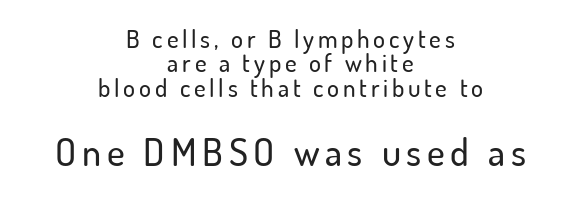
Each row of text sits above clean, open space. Very little white space separates one row of letters from the next. The typeface chosen for these lines omits serifs. Type size steps up from the first block to the second. These lines are rendered in a variable-pitch font.
